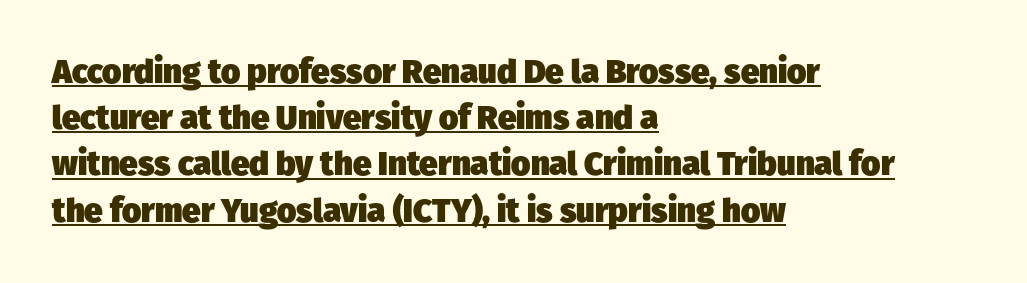
The image shows 33 px heavy sans-serif type; set left-aligned, normal line spacing (1.4x), normal letter spacing, underlined; low stroke contrast and a medium x-height.
